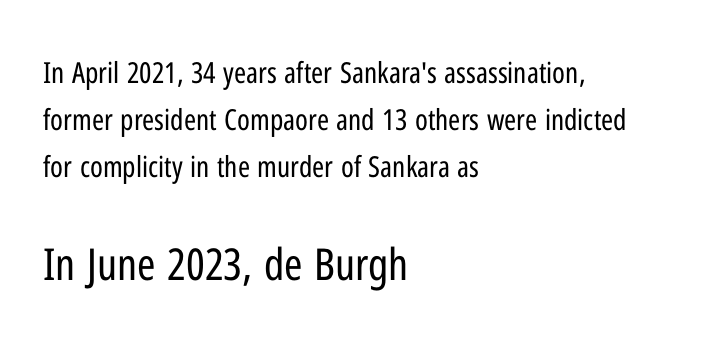
Check under the words: just untouched page. Summary of vertical rhythm: regular, with standard interline spacing. The designer went with a sans here, leaving each stem footless. Between these two stacked blocks, the lower one wins on size.
